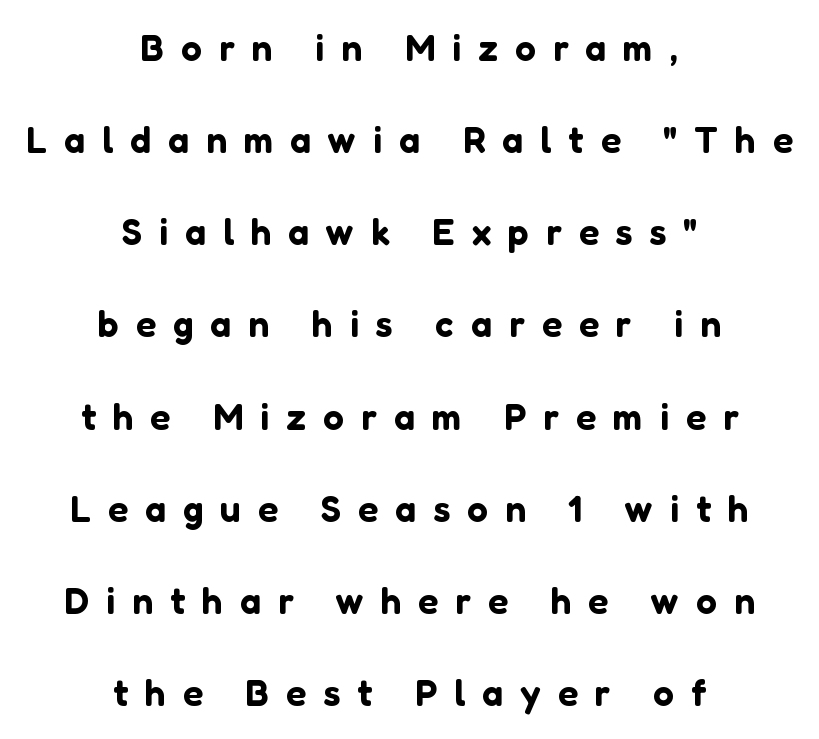
The line texture is sparse and dotted thanks to wide tracking. The rendering uses a large line-height, opening up the rows. The words here are not underlined. The letters stand upright; this is a roman face. Nothing sits at the stroke ends, so this counts as sans-serif. This sample has the flowing, uneven cadence of proportional lettering.
